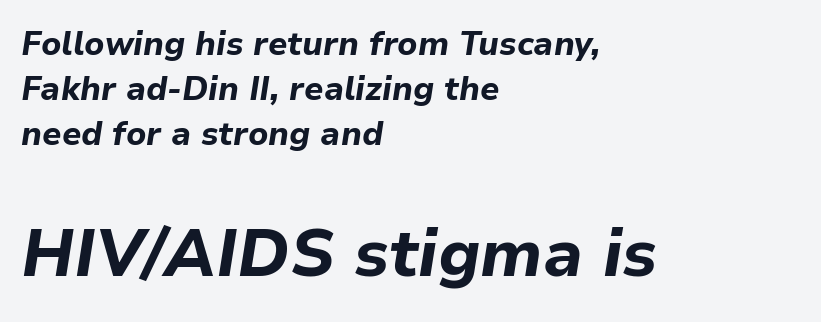
{"italic": "yes", "lean": "right", "slant_degrees": 9, "bold": "yes", "weight": "bold", "width": "normal", "stroke_contrast": "low", "x_height": "medium", "monospaced": "no", "underline": "no", "align": "left", "line_spacing": "normal", "line_spacing_ratio": 1.37, "letter_spacing": "normal", "letter_spacing_em": 0.0, "larger_block": "second", "size_ratio": 2.0, "glyph_px": 66}
